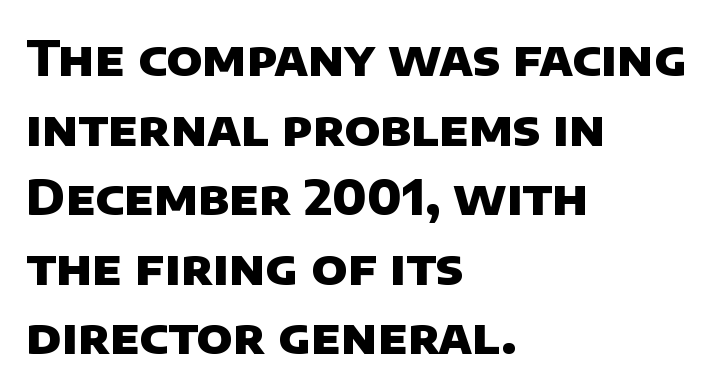
Q: Is the text bold? A: Yes.
Q: Is the typeface a serif or a sans-serif typeface? A: Sans-serif.
Q: Is the text underlined? A: No.
Q: How is the paragraph aligned? A: Left-aligned.
Q: Is the spacing between letters normal or unusually wide? A: Normal.
Q: Is the spacing between lines tight, normal or loose? A: Normal.
Q: Width (condensed, normal, or wide)? A: Normal.
Q: Stroke contrast? A: Low.
Q: x-height? A: Large.
Q: Monospaced? A: No.
